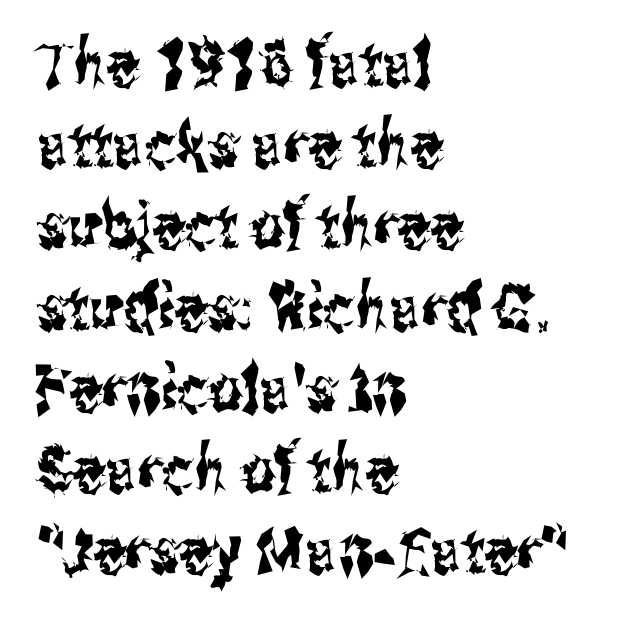
{"serif": "no", "italic": "no", "width": "condensed", "stroke_contrast": "medium", "x_height": "medium", "monospaced": "no", "underline": "no", "align": "left", "line_spacing": "normal", "line_spacing_ratio": 1.25, "letter_spacing": "normal", "letter_spacing_em": 0.0, "glyph_px": 65}
